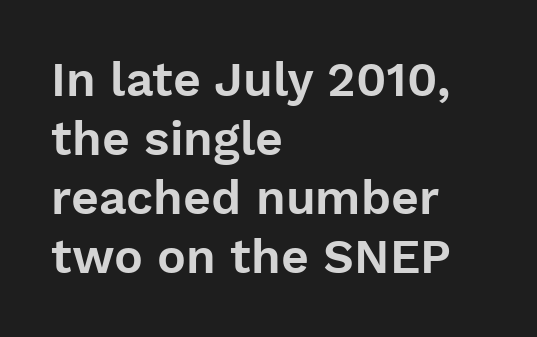
{"serif": "no", "italic": "no", "width": "normal", "stroke_contrast": "low", "x_height": "medium", "monospaced": "no", "underline": "no", "align": "left", "line_spacing_ratio": 1.23, "letter_spacing": "normal", "letter_spacing_em": 0.0, "glyph_px": 48}
